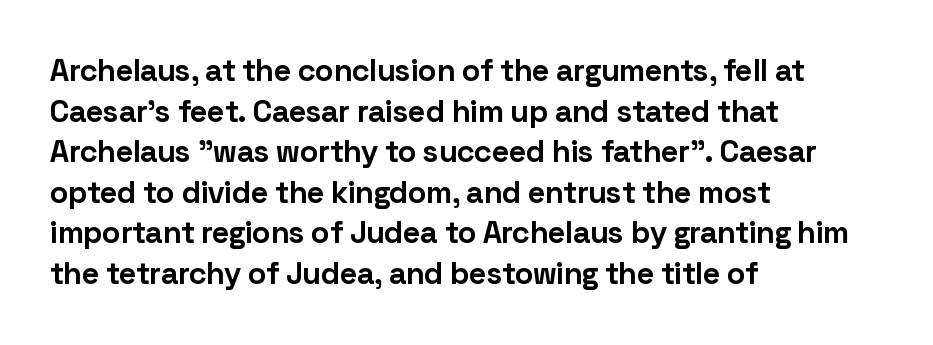
{"serif": "no", "italic": "no", "bold": "yes", "weight": "bold", "width": "normal", "stroke_contrast": "low", "x_height": "medium", "monospaced": "no", "underline": "no", "align": "left", "line_spacing": "normal", "line_spacing_ratio": 1.31, "letter_spacing": "normal", "letter_spacing_em": 0.0, "glyph_px": 31}
